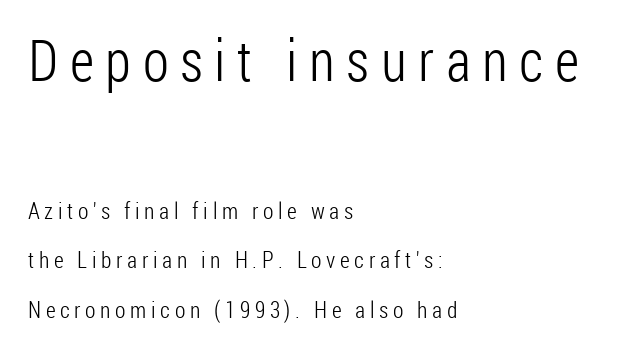
Q: Is the text bold? A: No.
Q: Is the text italic (slanted)? A: No, it is upright.
Q: Is the typeface a serif or a sans-serif typeface? A: Sans-serif.
Q: Is the text underlined? A: No.
Q: How is the paragraph aligned? A: Left-aligned.
Q: Is the spacing between letters normal or unusually wide? A: Unusually wide.
Q: Is the spacing between lines tight, normal or loose? A: Loose.
Q: Which block of text is set in a larger size, the first (top) or the second (bottom)? A: The first (top) one.
Q: Width (condensed, normal, or wide)? A: Condensed.
Q: Stroke contrast? A: Low.
Q: x-height? A: Medium.
Q: Monospaced? A: No.
